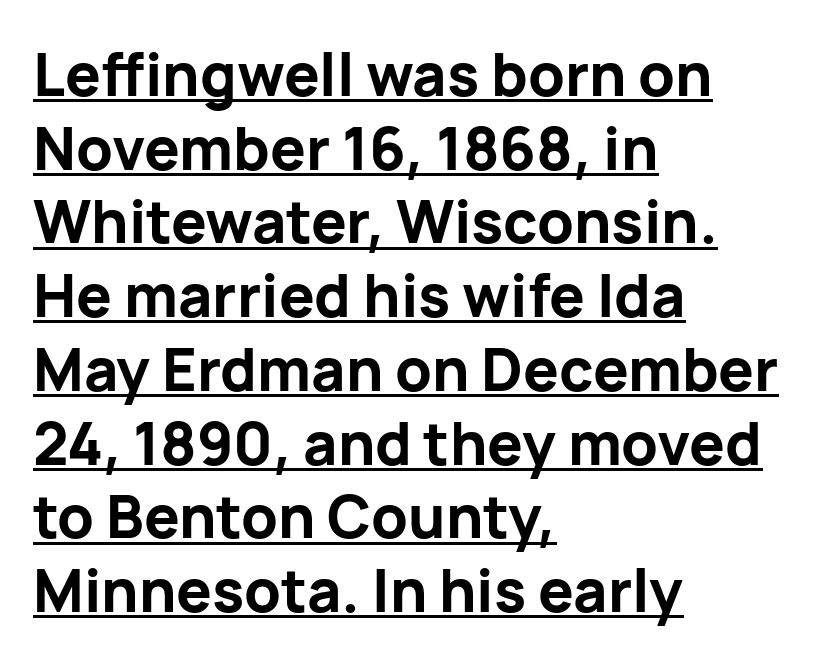
You can tell from the bare stems that sans-serif type was used. This sample has the flowing, uneven cadence of proportional lettering. In terms of weight, the rendering is a true, heavy bold. Tall strokes in this sample are plumb rather than angled. Compared with typical body copy, the letter spacing here is the same. A typesetter would call this leading conventional body-copy spacing.
